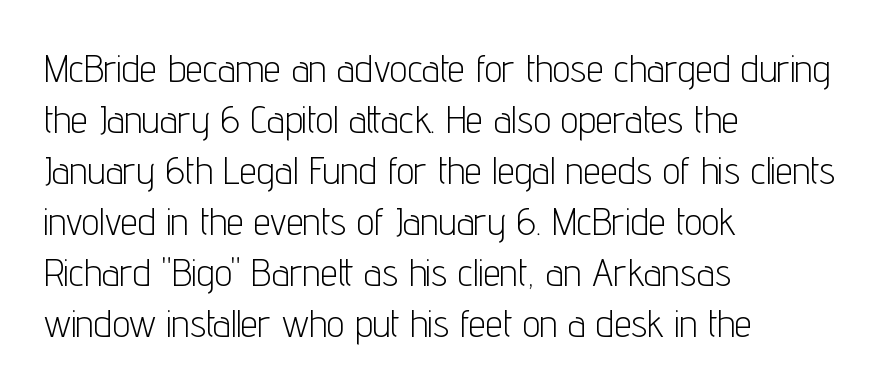
Regarding leading, the lines here are spaced in the standard way. Varying glyph widths throughout — classic text-font behaviour. This rendering uses left alignment, leaving the right contour irregular. Anything drawn beneath the words? Only blank space.
